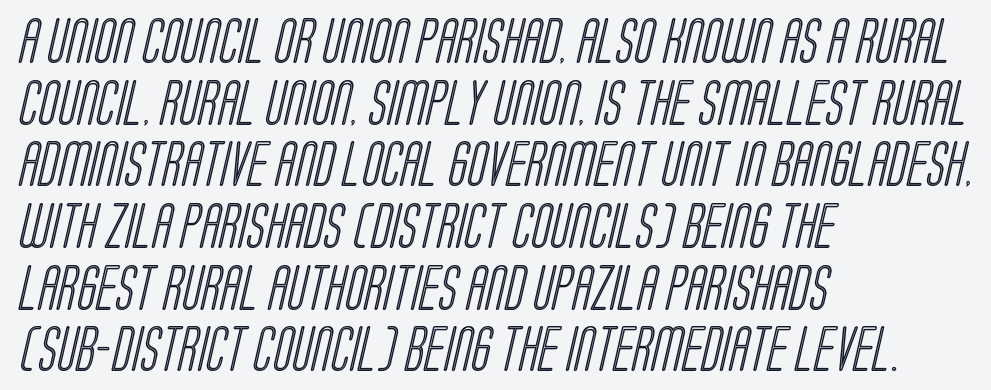
{"width": "condensed", "x_height": "large", "monospaced": "no", "underline": "no", "align": "left", "line_spacing": "normal", "line_spacing_ratio": 1.37, "letter_spacing": "normal", "letter_spacing_em": 0.0, "glyph_px": 45}
